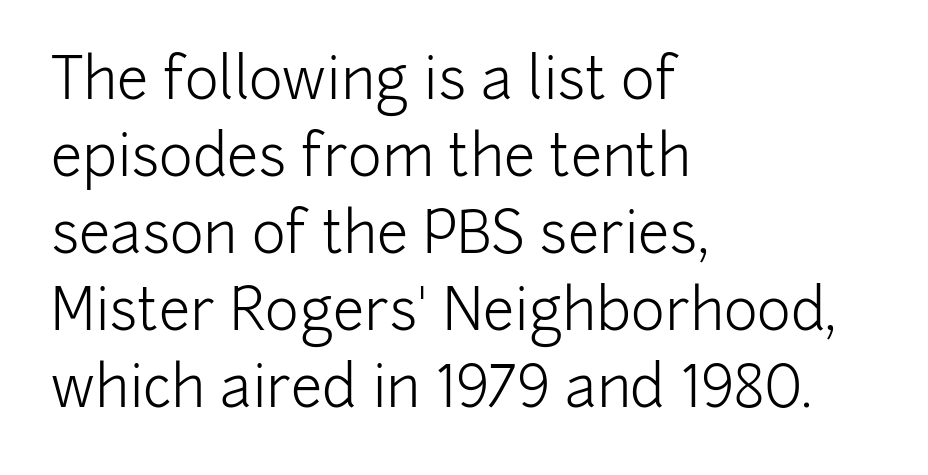
The image shows 57 px light sans-serif type, upright; set left-aligned, normal line spacing (1.35x), normal letter spacing, not underlined; low stroke contrast and a medium x-height.
